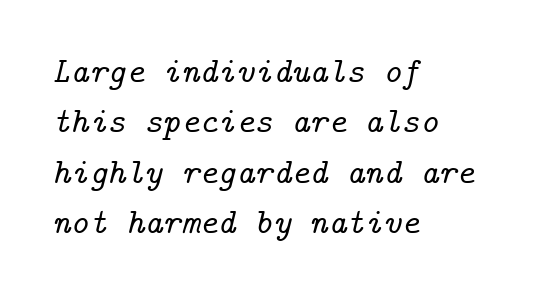
Stroke terminals: seriffed. The string is rendered with underlining switched off. The type is set solid horizontally, with unmodified tracking. Baseline-to-baseline distance is the conventional proportion of letter height. Which margin do the lines hug? The left one — the right edge is uneven.
